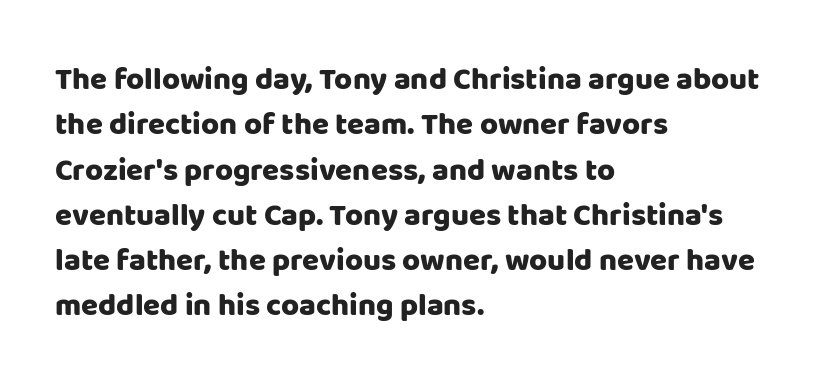
Q: Is the text italic (slanted)? A: No, it is upright.
Q: Is the typeface a serif or a sans-serif typeface? A: Sans-serif.
Q: Is the text underlined? A: No.
Q: How is the paragraph aligned? A: Left-aligned.
Q: Is the spacing between letters normal or unusually wide? A: Normal.
Q: Is the spacing between lines tight, normal or loose? A: Normal.
Q: Width (condensed, normal, or wide)? A: Normal.
Q: Stroke contrast? A: Low.
Q: x-height? A: Large.
Q: Monospaced? A: No.
